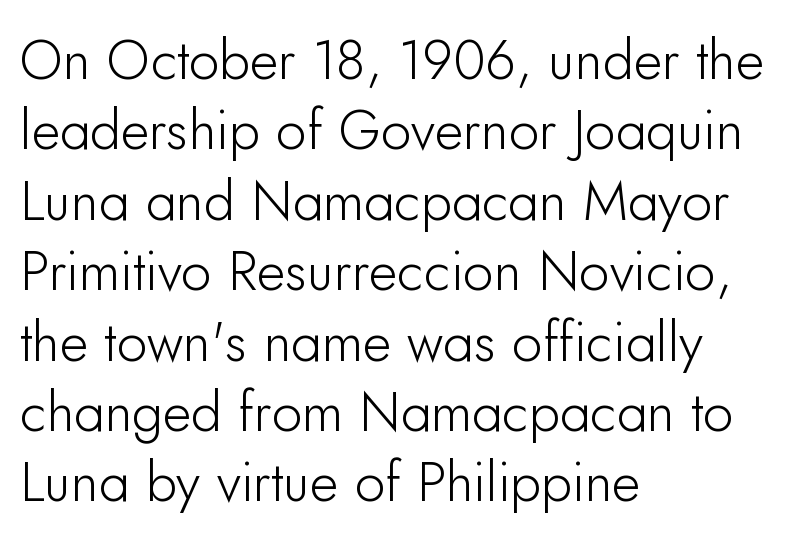
Q: Is the text italic (slanted)? A: No, it is upright.
Q: Is the typeface a serif or a sans-serif typeface? A: Sans-serif.
Q: Is the text underlined? A: No.
Q: How is the paragraph aligned? A: Left-aligned.
Q: Is the spacing between letters normal or unusually wide? A: Normal.
Q: Is the spacing between lines tight, normal or loose? A: Normal.
Q: Width (condensed, normal, or wide)? A: Normal.
Q: Stroke contrast? A: Low.
Q: x-height? A: Small.
Q: Monospaced? A: No.
